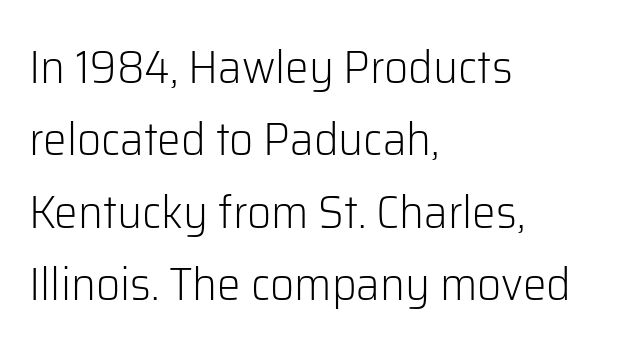
{"serif": "no", "italic": "no", "bold": "no", "weight": "light", "width": "normal", "stroke_contrast": "low", "x_height": "medium", "monospaced": "no", "underline": "no", "align": "left", "line_spacing": "normal", "line_spacing_ratio": 1.54, "letter_spacing": "normal", "letter_spacing_em": 0.0, "glyph_px": 47}
